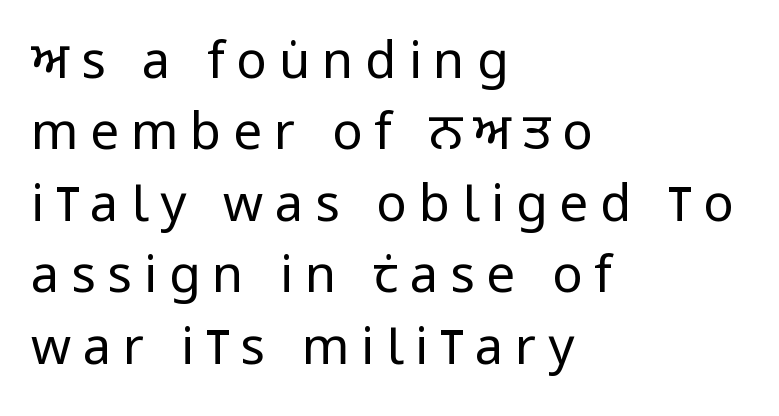
The image shows 51 px regular-weight, condensed sans-serif type, upright; set left-aligned, normal line spacing (1.4x), unusually wide letter spacing (+0.23 em), not underlined; low stroke contrast and a large x-height.
